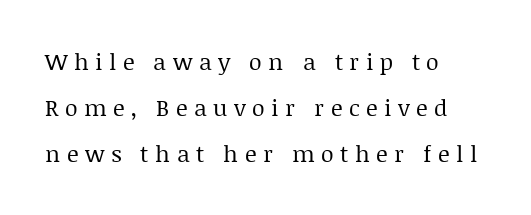
{"italic": "no", "bold": "no", "underline": "no", "align": "left", "line_spacing": "loose", "line_spacing_ratio": 2.01, "letter_spacing": "wide", "letter_spacing_em": 0.28, "glyph_px": 23}
